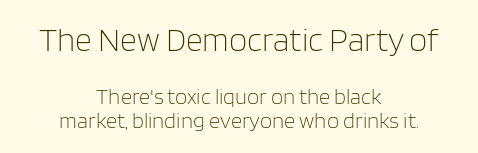
{"serif": "no", "italic": "no", "bold": "no", "weight": "light", "width": "normal", "stroke_contrast": "low", "x_height": "large", "monospaced": "no", "underline": "no", "align": "center", "line_spacing": "tight", "line_spacing_ratio": 1.1, "letter_spacing": "normal", "letter_spacing_em": 0.0, "larger_block": "first", "size_ratio": 1.5, "glyph_px": 33}
